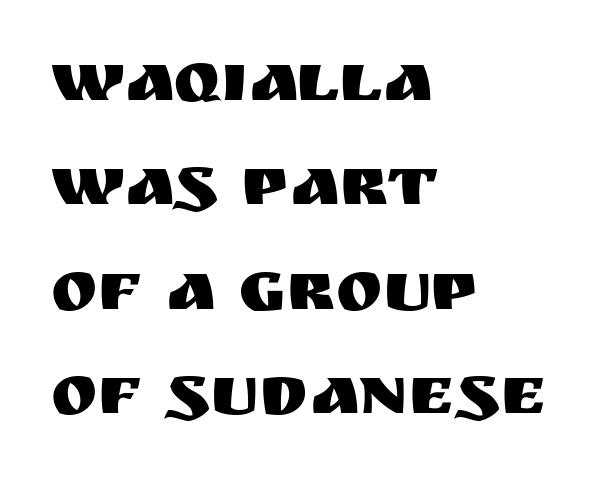
The image shows 70 px sans-serif type, upright; set left-aligned, normal line spacing (1.49x), normal letter spacing, not underlined; medium stroke contrast and a large x-height.
